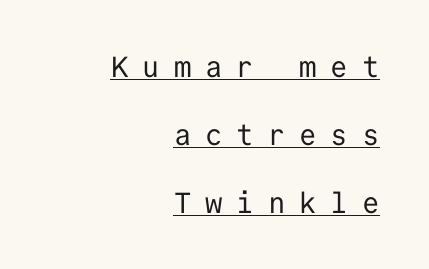
Nothing heavy about these letters — not bold at all. The axis of the letterforms is exactly vertical. There is plenty of visible air inserted between adjacent glyphs. Whoever set this chose breathing room over compactness in the vertical rhythm. Stroke terminals: plain, sans-serif. Somebody hit Ctrl+U on this one — the words are underlined.
